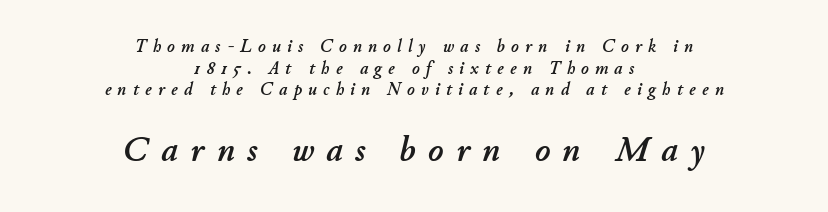
{"italic": "yes", "lean": "right", "slant_degrees": 11, "width": "normal", "stroke_contrast": "low", "x_height": "small", "monospaced": "no", "underline": "no", "align": "center", "line_spacing_ratio": 1.2, "letter_spacing": "wide", "letter_spacing_em": 0.35, "larger_block": "second", "size_ratio": 2.0, "glyph_px": 36}
